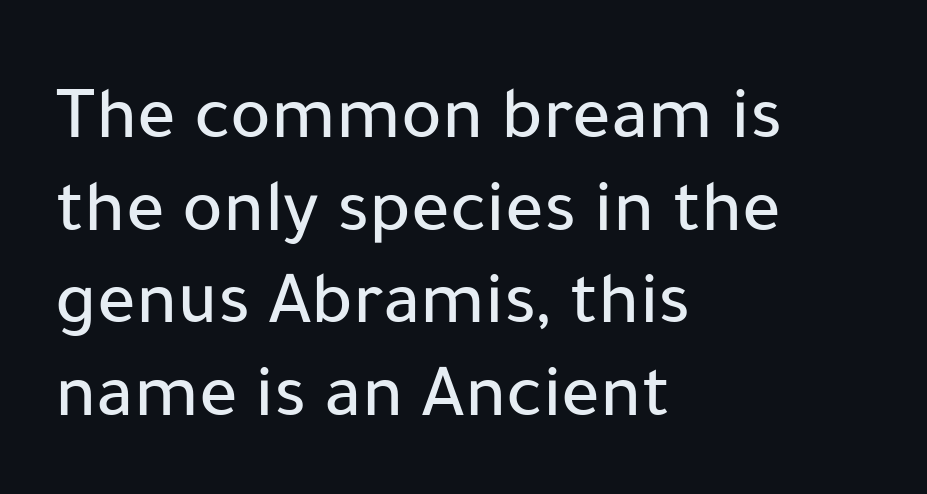
Layout note: lines flush left. The passage shown is typed in a proportional face where columns would drift. Honestly, the letter spacing is just normal — you wouldn't notice it. Ascenders rise straight up at ninety degrees. Bare-footed words on every line. The glyphs in this specimen are sans serif.
